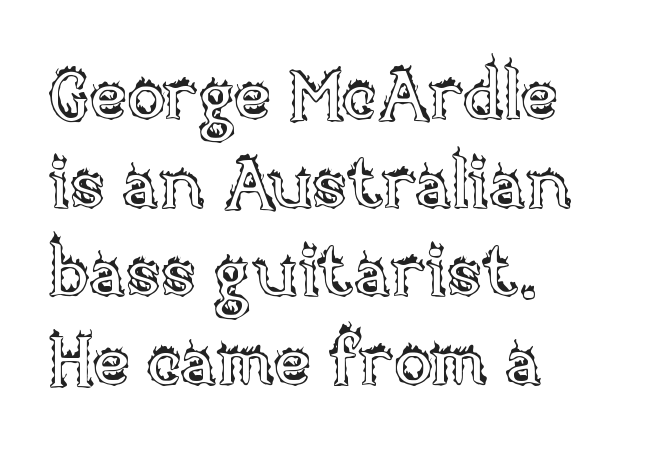
{"italic": "no", "width": "normal", "x_height": "large", "monospaced": "no", "underline": "no", "align": "left", "line_spacing": "normal", "line_spacing_ratio": 1.25, "letter_spacing": "normal", "letter_spacing_em": 0.0, "glyph_px": 71}
